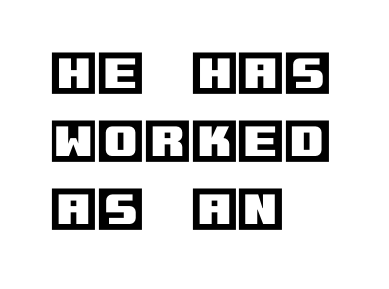
The image shows 48 px text type, upright; set left-aligned, normal line spacing (1.42x), normal letter spacing, not underlined; a large x-height.
